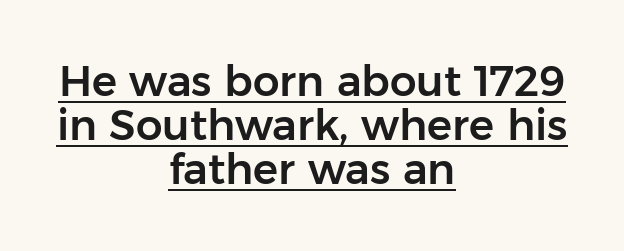
{"serif": "no", "italic": "no", "width": "normal", "stroke_contrast": "low", "x_height": "medium", "monospaced": "no", "underline": "yes", "align": "center", "line_spacing": "tight", "line_spacing_ratio": 1.05, "letter_spacing": "normal", "letter_spacing_em": 0.0, "glyph_px": 42}
